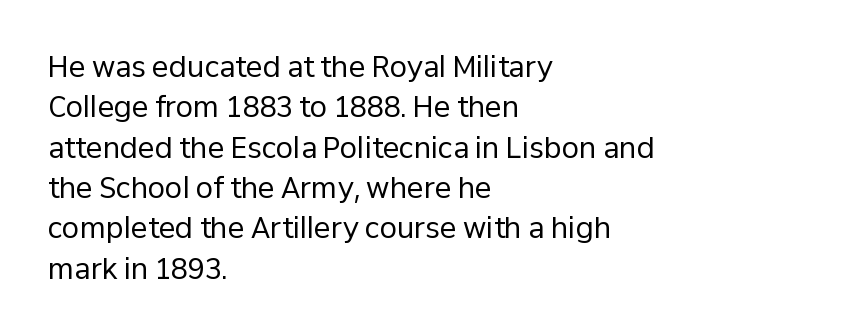
{"serif": "no", "italic": "no", "bold": "no", "weight": "regular", "width": "normal", "stroke_contrast": "low", "x_height": "medium", "monospaced": "no", "underline": "no", "align": "left", "line_spacing": "normal", "line_spacing_ratio": 1.44, "letter_spacing": "normal", "letter_spacing_em": 0.0, "glyph_px": 28}
